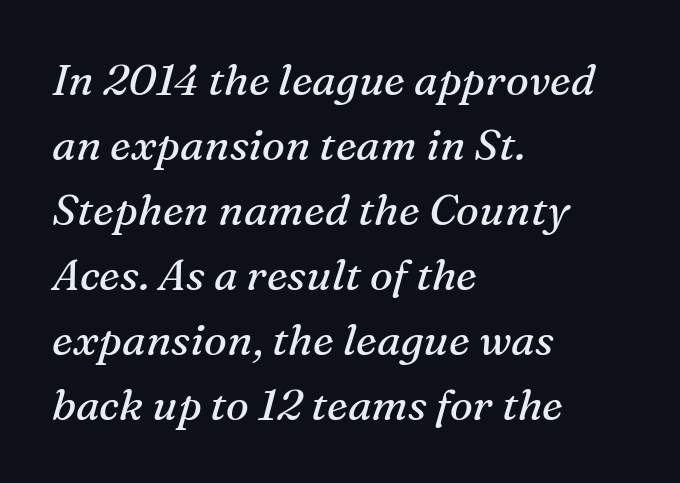
The image shows 43 px regular-weight serif type, italic (leaning right); set left-aligned, normal line spacing (1.51x), normal letter spacing, not underlined; medium stroke contrast and a medium x-height.
